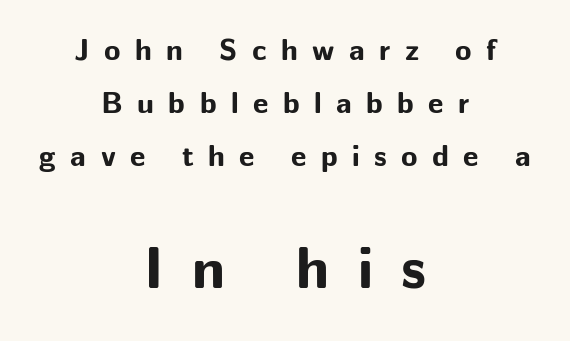
{"serif": "no", "italic": "no", "bold": "yes", "weight": "bold", "width": "normal", "stroke_contrast": "low", "x_height": "medium", "monospaced": "no", "underline": "no", "align": "center", "line_spacing_ratio": 1.77, "letter_spacing": "wide", "letter_spacing_em": 0.48, "larger_block": "second", "size_ratio": 1.97, "glyph_px": 59}
